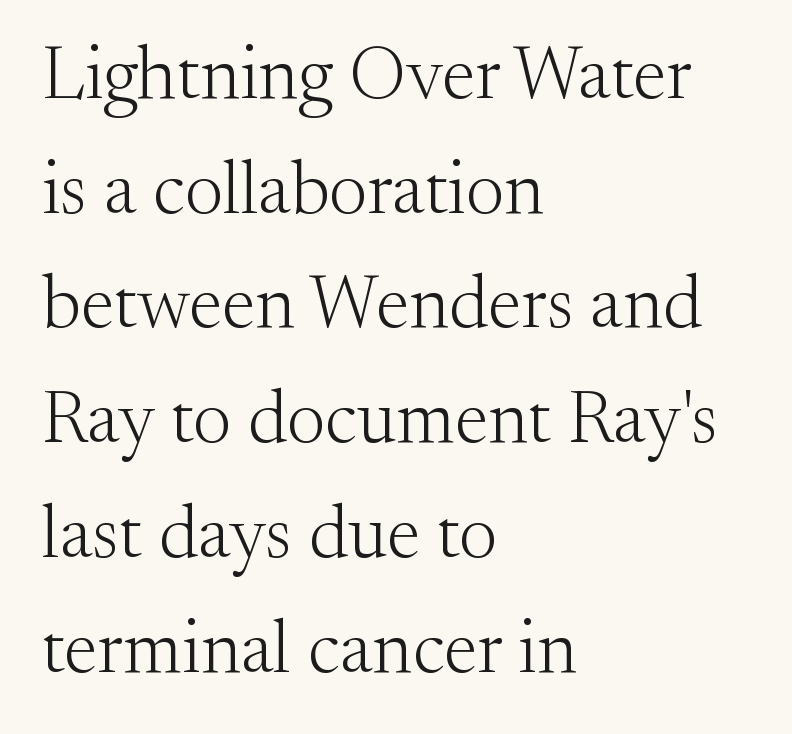
{"serif": "yes", "italic": "no", "bold": "no", "weight": "light", "width": "normal", "stroke_contrast": "medium", "x_height": "small", "monospaced": "no", "underline": "no", "align": "left", "line_spacing": "normal", "line_spacing_ratio": 1.53, "letter_spacing": "normal", "letter_spacing_em": 0.0, "glyph_px": 75}
